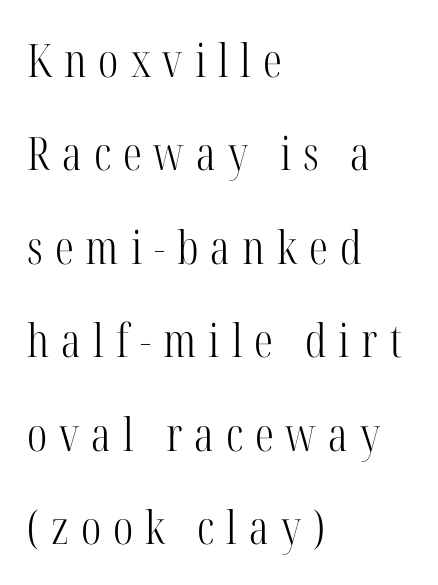
The image shows 46 px light, condensed serif type, upright; set left-aligned, loose line spacing (2.03x), unusually wide letter spacing (+0.26 em), not underlined; high stroke contrast and a medium x-height.
